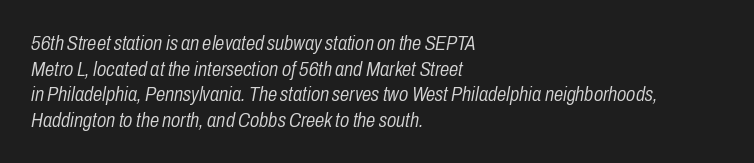
The image shows 21 px text type, italic (leaning right); set left-aligned, line spacing 1.22x, normal letter spacing, not underlined.
